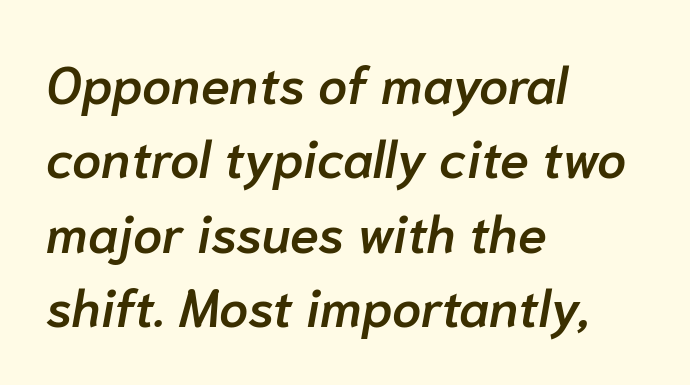
{"italic": "yes", "lean": "right", "slant_degrees": 10, "bold": "semi", "weight": "semibold", "width": "normal", "stroke_contrast": "low", "x_height": "medium", "monospaced": "no", "underline": "no", "align": "left", "line_spacing": "normal", "line_spacing_ratio": 1.43, "letter_spacing": "normal", "letter_spacing_em": 0.0, "glyph_px": 52}
